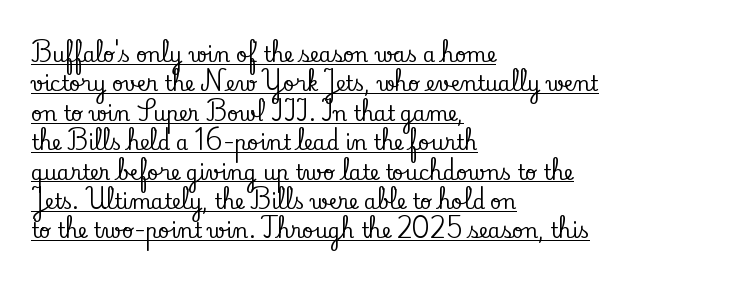
The letters sit at their default tracking, neither squeezed nor spread. Emphasis is given by a line drawn under the lettering. Where is the straight margin? On the left. Reading down the column, the eye jumps a familiar distance to each next line.
